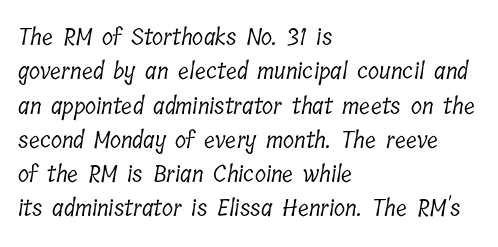
{"bold": "no", "underline": "no", "align": "left", "line_spacing": "normal", "line_spacing_ratio": 1.49, "letter_spacing": "normal", "letter_spacing_em": 0.0, "glyph_px": 23}
